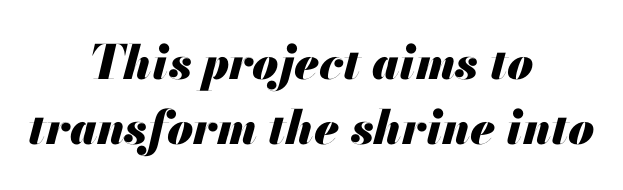
{"italic": "yes", "lean": "right", "slant_degrees": 13, "bold": "yes", "weight": "heavy", "width": "normal", "stroke_contrast": "medium", "x_height": "small", "monospaced": "no", "underline": "no", "align": "center", "line_spacing": "normal", "line_spacing_ratio": 1.39, "letter_spacing": "normal", "letter_spacing_em": 0.0, "glyph_px": 47}
